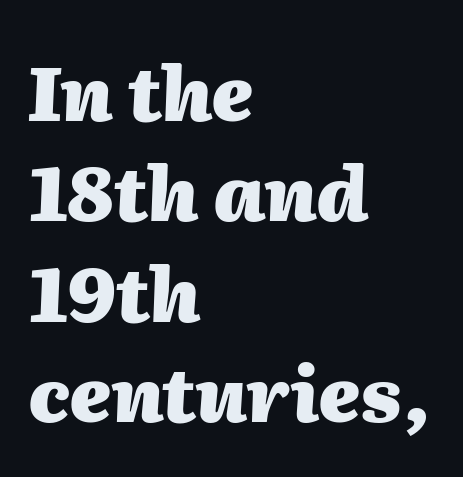
Is the block centered? No — it sits flush against the left margin. Short note: letters normally spaced. Descender tails drop into unmarked territory. This block has exactly the height ordinary leading produces. Slant detected: the letters are inclined. These lines carry a lot of weight — the face is fully bold.
